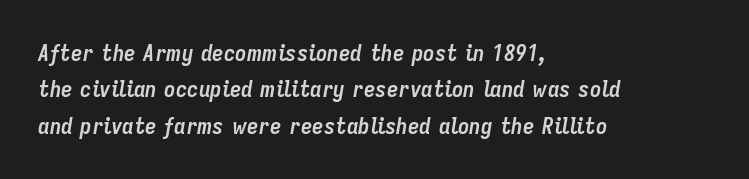
Q: Is the text bold? A: Yes.
Q: Is the text italic (slanted)? A: Yes, it leans right by about 9 degrees.
Q: Is the text underlined? A: No.
Q: How is the paragraph aligned? A: Left-aligned.
Q: Is the spacing between letters normal or unusually wide? A: Normal.
Q: Is the spacing between lines tight, normal or loose? A: Normal.
